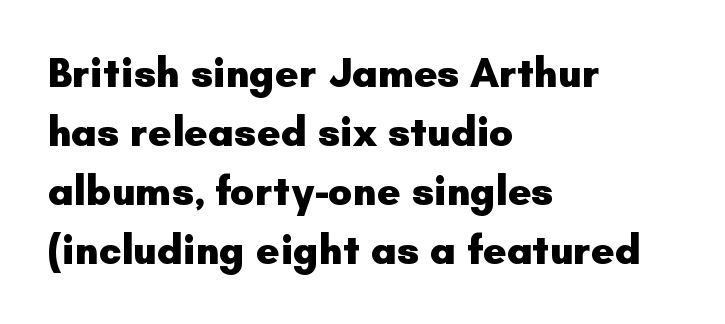
The image shows 41 px heavy sans-serif type, upright; set left-aligned, normal line spacing (1.44x), normal letter spacing, not underlined; low stroke contrast and a small x-height.
